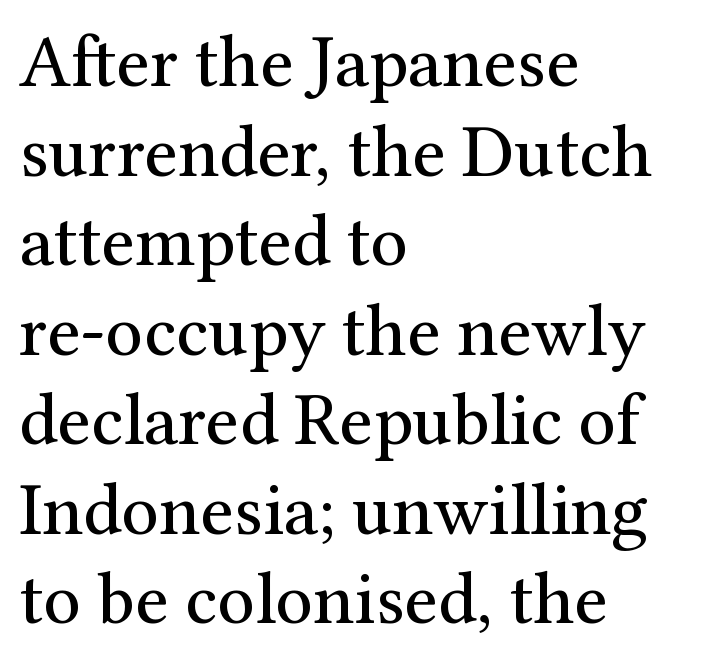
The image shows 74 px regular-weight serif type, upright; set left-aligned, line spacing 1.21x, normal letter spacing, not underlined; medium stroke contrast and a medium x-height.
